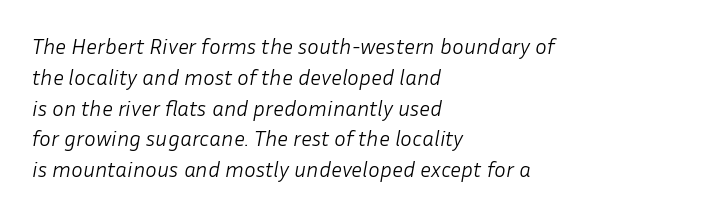
Q: Is the text bold? A: No.
Q: Is the text italic (slanted)? A: Yes, it leans right by about 10 degrees.
Q: Is the text underlined? A: No.
Q: How is the paragraph aligned? A: Left-aligned.
Q: Is the spacing between letters normal or unusually wide? A: Normal.
Q: Is the spacing between lines tight, normal or loose? A: Normal.
